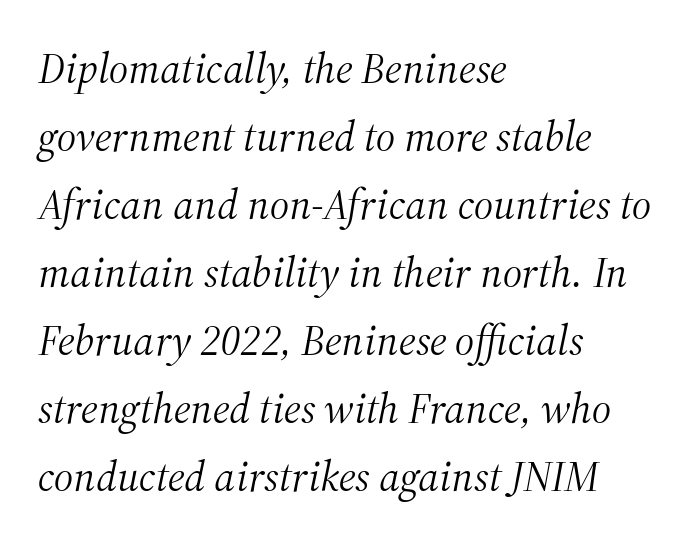
The image shows 43 px light serif type, italic (leaning right); set left-aligned, normal line spacing (1.58x), normal letter spacing, not underlined; medium stroke contrast and a medium x-height.
